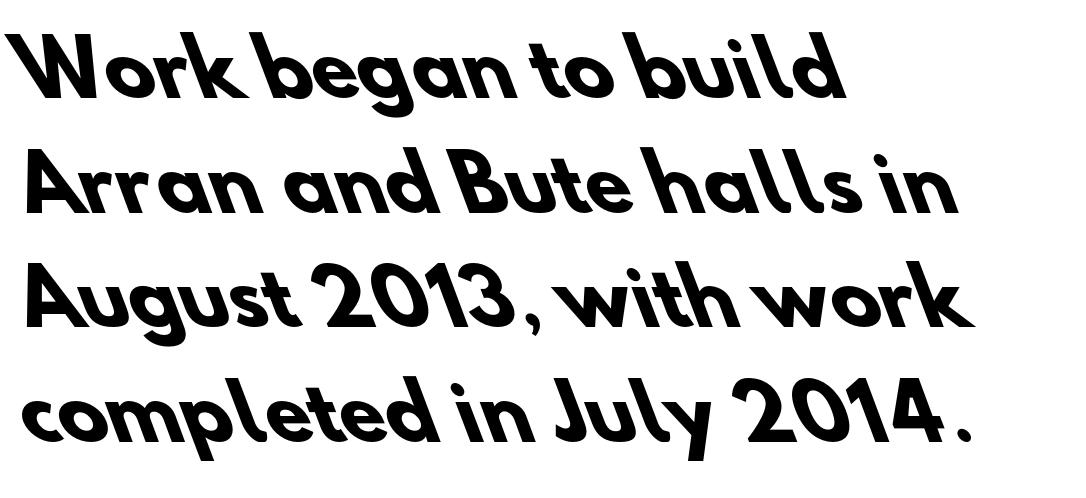
{"serif": "no", "bold": "yes", "weight": "heavy", "width": "normal", "stroke_contrast": "low", "x_height": "small", "monospaced": "no", "underline": "no", "align": "left", "line_spacing": "normal", "line_spacing_ratio": 1.53, "letter_spacing": "normal", "letter_spacing_em": 0.0, "glyph_px": 75}
